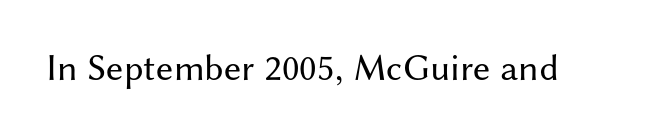
{"serif": "no", "italic": "no", "bold": "no", "weight": "regular", "width": "normal", "stroke_contrast": "medium", "x_height": "medium", "monospaced": "no", "underline": "no", "letter_spacing": "normal", "letter_spacing_em": 0.0, "glyph_px": 38}
